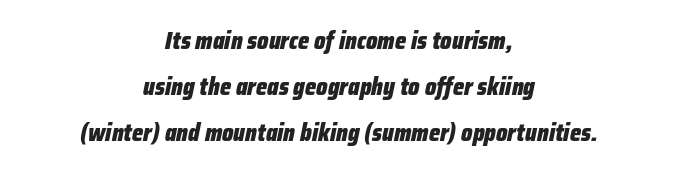
Q: Is the text bold? A: Yes.
Q: Is the text italic (slanted)? A: Yes, it leans right by about 12 degrees.
Q: Is the text underlined? A: No.
Q: How is the paragraph aligned? A: Centered.
Q: Is the spacing between letters normal or unusually wide? A: Normal.
Q: Is the spacing between lines tight, normal or loose? A: Loose.
